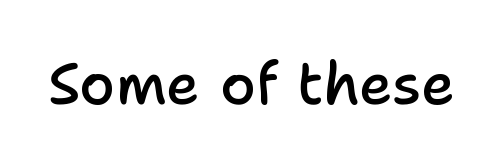
Q: Is the text bold? A: Semi-bold.
Q: Is the text italic (slanted)? A: No, it is upright.
Q: Is the typeface a serif or a sans-serif typeface? A: Sans-serif.
Q: Is the text underlined? A: No.
Q: Is the spacing between letters normal or unusually wide? A: Normal.
Q: Width (condensed, normal, or wide)? A: Normal.
Q: Stroke contrast? A: Low.
Q: x-height? A: Medium.
Q: Monospaced? A: No.
